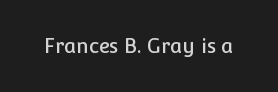
These lines keep a tight, regular rhythm from letter to letter. Unmarked baselines from the first word to the last. Italic: no, the glyphs are upright roman.
